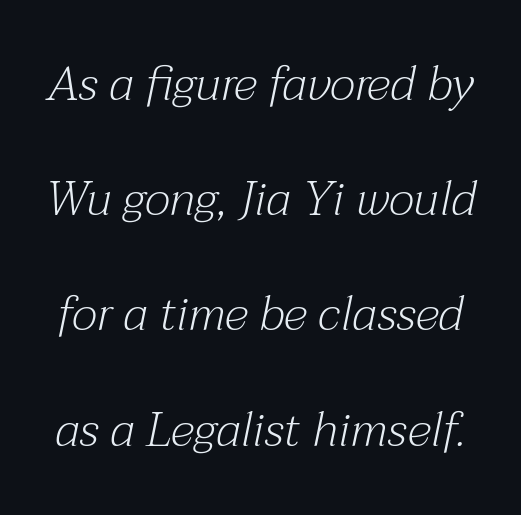
Q: Is the text bold? A: No.
Q: Is the text italic (slanted)? A: Yes, it leans right by about 12 degrees.
Q: Is the typeface a serif or a sans-serif typeface? A: Serif.
Q: Is the text underlined? A: No.
Q: Is the spacing between letters normal or unusually wide? A: Normal.
Q: Is the spacing between lines tight, normal or loose? A: Loose.
Q: Width (condensed, normal, or wide)? A: Normal.
Q: Stroke contrast? A: Medium.
Q: x-height? A: Medium.
Q: Monospaced? A: No.
